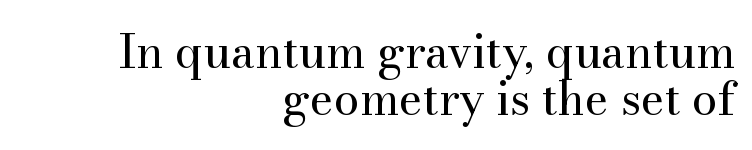
A typesetter would mark this as roman, not italic. The face used here is proportionally spaced, like ordinary book or web type. Caption: standard tracking, unaltered. The space beneath each line is pristine and unruled. On a weight scale, this lands at 450 or below.
